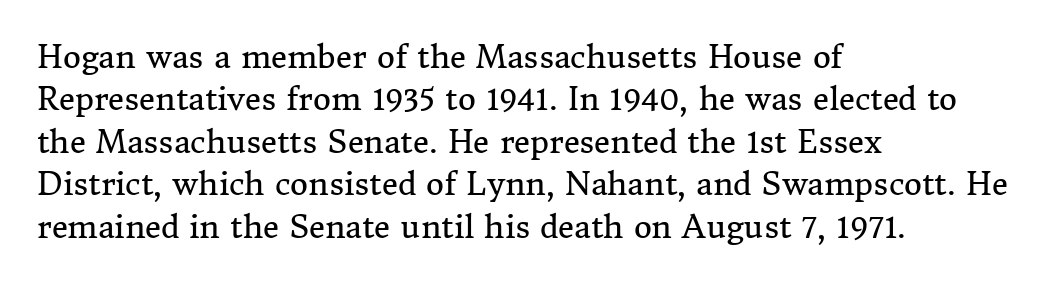
The image shows 31 px regular-weight serif type, upright; set left-aligned, normal line spacing (1.37x), normal letter spacing, not underlined; medium stroke contrast and a medium x-height.
